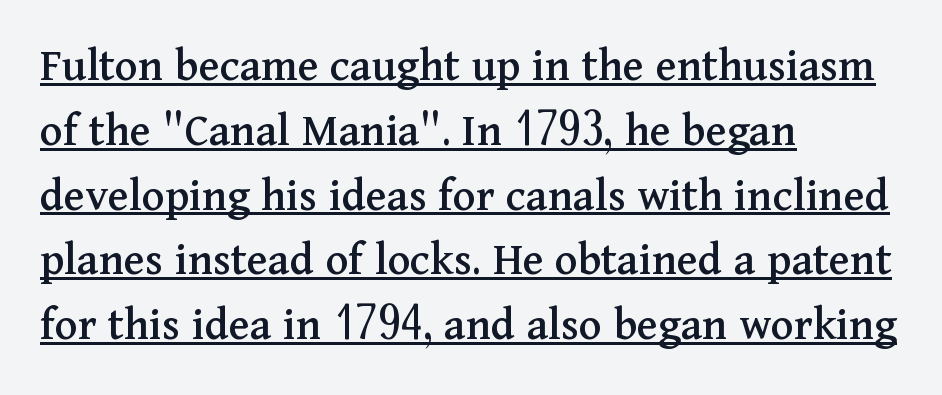
{"serif": "yes", "italic": "no", "width": "normal", "stroke_contrast": "medium", "x_height": "medium", "monospaced": "no", "underline": "yes", "align": "left", "line_spacing": "normal", "line_spacing_ratio": 1.35, "letter_spacing": "normal", "letter_spacing_em": 0.0, "glyph_px": 48}
